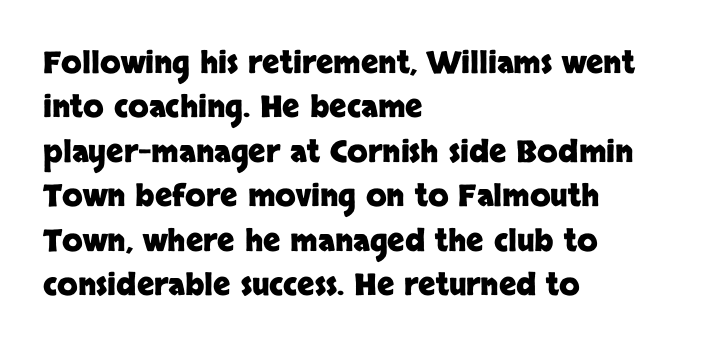
{"serif": "no", "italic": "no", "bold": "yes", "weight": "heavy", "width": "normal", "stroke_contrast": "low", "x_height": "large", "monospaced": "no", "underline": "no", "align": "left", "line_spacing": "normal", "line_spacing_ratio": 1.48, "letter_spacing": "normal", "letter_spacing_em": 0.0, "glyph_px": 30}
